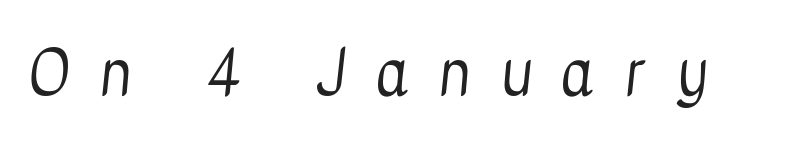
{"serif": "no", "bold": "no", "weight": "regular", "width": "condensed", "stroke_contrast": "low", "x_height": "medium", "monospaced": "no", "underline": "no", "letter_spacing": "wide", "letter_spacing_em": 0.49, "glyph_px": 62}
